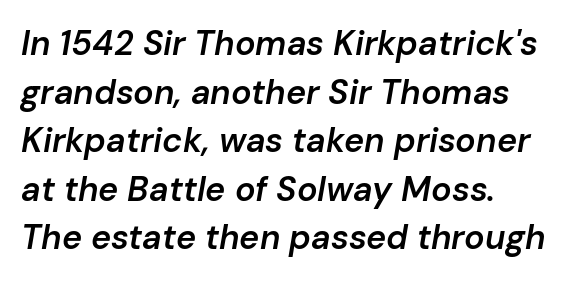
The image shows 34 px semibold type, italic (leaning right); set left-aligned, normal line spacing (1.43x), normal letter spacing, not underlined; low stroke contrast and a medium x-height.
